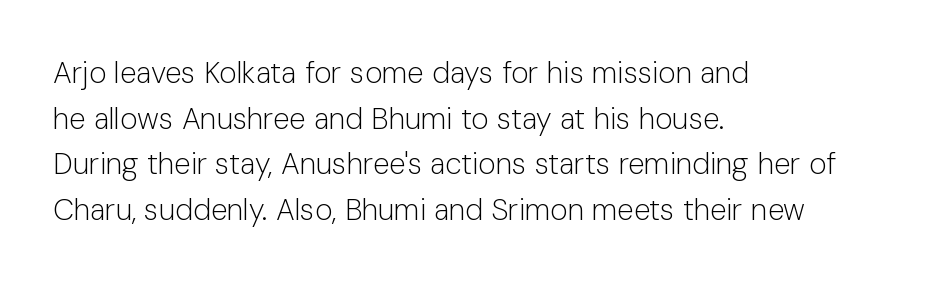
How are the letters spaced? Ordinarily, with no added tracking. Decoration check: the copy has no underline. In terms of leading, this rendering sits right in the middle. The weight would be labelled regular, book, light, or lighter still. The font family rendered here belongs to the sans-serif group. It's the straight-up-and-down kind of type.
